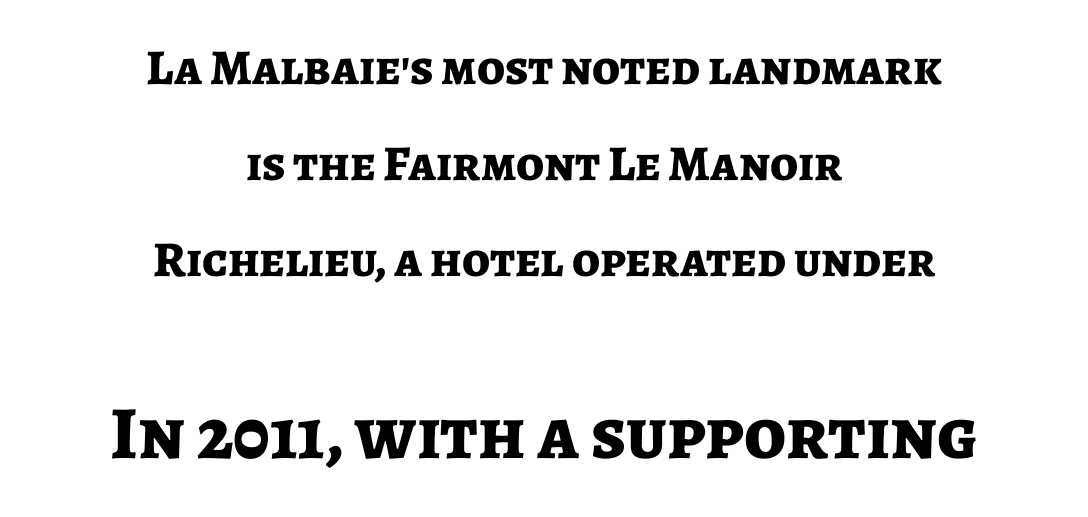
The image shows 75 px bold sans-serif type, upright; set centered, loose line spacing (1.92x), normal letter spacing, not underlined; the second (bottom) block is 1.5x larger; low stroke contrast and a medium x-height.
